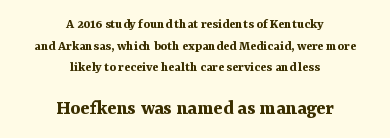
The image shows 21 px bold type, upright; set centered, normal line spacing (1.54x), normal letter spacing, not underlined; the second (bottom) block is 1.5x larger.
